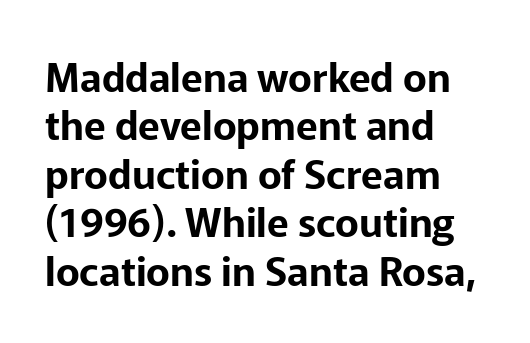
Q: Is the text italic (slanted)? A: No, it is upright.
Q: Is the typeface a serif or a sans-serif typeface? A: Sans-serif.
Q: Is the text underlined? A: No.
Q: How is the paragraph aligned? A: Left-aligned.
Q: Is the spacing between letters normal or unusually wide? A: Normal.
Q: Width (condensed, normal, or wide)? A: Normal.
Q: Stroke contrast? A: Low.
Q: x-height? A: Medium.
Q: Monospaced? A: No.
